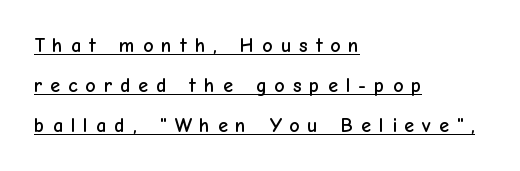
The image shows 20 px text type, upright; set left-aligned, loose line spacing (1.99x), unusually wide letter spacing (+0.4 em), underlined.
